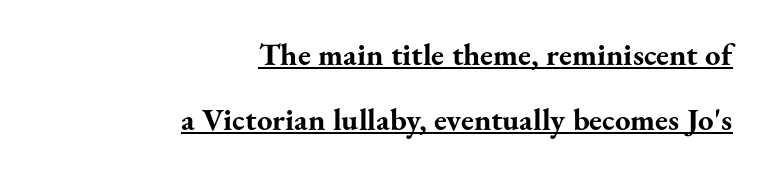
{"serif": "yes", "italic": "no", "bold": "yes", "weight": "bold", "width": "normal", "stroke_contrast": "medium", "x_height": "small", "monospaced": "no", "underline": "yes", "align": "right", "line_spacing": "loose", "line_spacing_ratio": 2.1, "letter_spacing": "normal", "letter_spacing_em": 0.0, "glyph_px": 31}
